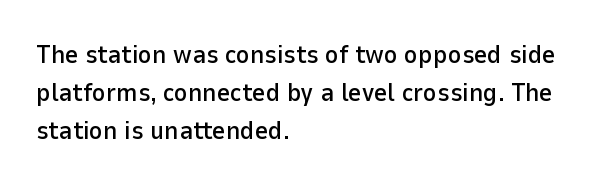
Glance below the letters and you will spot only blank space. Interline gaps are of average width in this sample. The type sits square on the baseline with zero lean. The text block is weighted toward the left margin, trailing off unevenly rightward. These lines keep a tight, regular rhythm from letter to letter.
